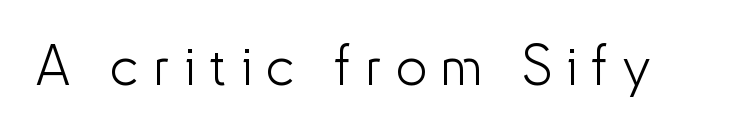
Q: Is the text bold? A: No.
Q: Is the text italic (slanted)? A: No, it is upright.
Q: Is the typeface a serif or a sans-serif typeface? A: Sans-serif.
Q: Is the text underlined? A: No.
Q: Is the spacing between letters normal or unusually wide? A: Unusually wide.
Q: Width (condensed, normal, or wide)? A: Normal.
Q: Stroke contrast? A: Low.
Q: x-height? A: Small.
Q: Monospaced? A: No.
